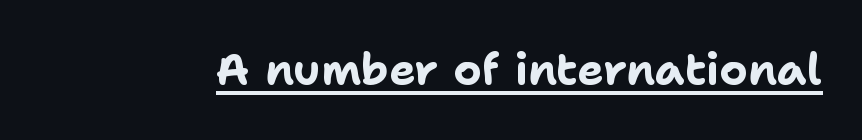
{"serif": "no", "italic": "no", "bold": "yes", "weight": "bold", "width": "normal", "stroke_contrast": "low", "x_height": "medium", "monospaced": "no", "underline": "yes", "letter_spacing": "normal", "letter_spacing_em": 0.0, "glyph_px": 44}
